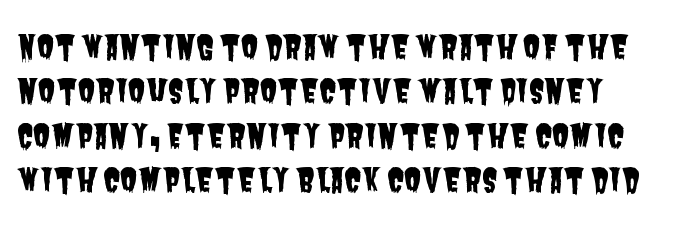
The image shows 32 px condensed sans-serif type; set left-aligned, normal line spacing (1.39x), normal letter spacing, not underlined; low stroke contrast and a large x-height.
